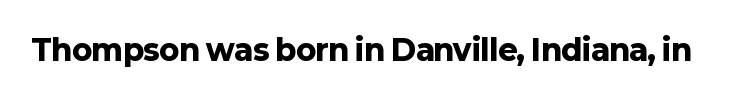
The image shows 29 px heavy sans-serif type, upright; set normal letter spacing, not underlined; low stroke contrast and a medium x-height.
